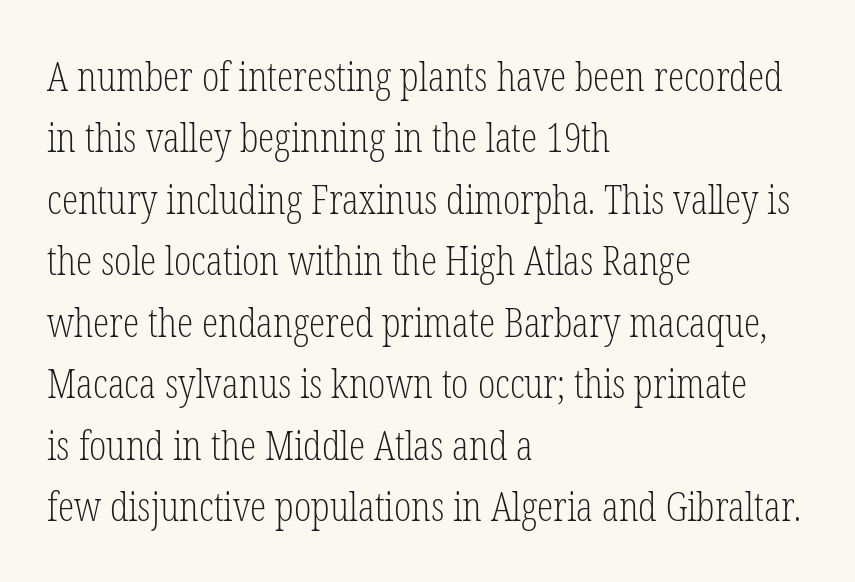
{"serif": "yes", "italic": "no", "bold": "no", "weight": "light", "width": "condensed", "stroke_contrast": "low", "x_height": "medium", "monospaced": "no", "underline": "no", "align": "left", "line_spacing": "normal", "line_spacing_ratio": 1.5, "letter_spacing": "normal", "letter_spacing_em": 0.0, "glyph_px": 41}
